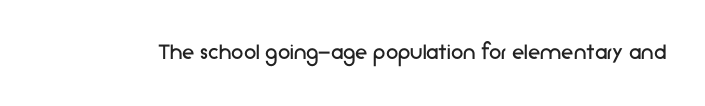
The rendering keeps characters at their native spacing. The font sits on the lighter half of the weight spectrum, regular included. Quick note: underline off. Is there any slant? The stems are plumb.
